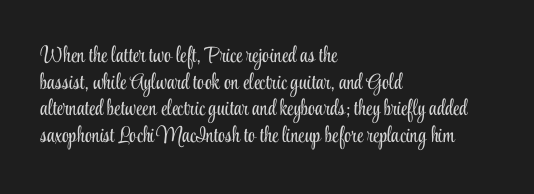
The image shows 22 px text type; set left-aligned, line spacing 1.21x, normal letter spacing, not underlined.
